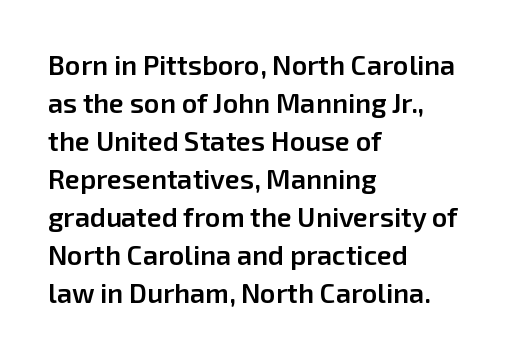
{"italic": "no", "bold": "semi", "underline": "no", "align": "left", "line_spacing": "normal", "line_spacing_ratio": 1.41, "letter_spacing": "normal", "letter_spacing_em": 0.0, "glyph_px": 27}
